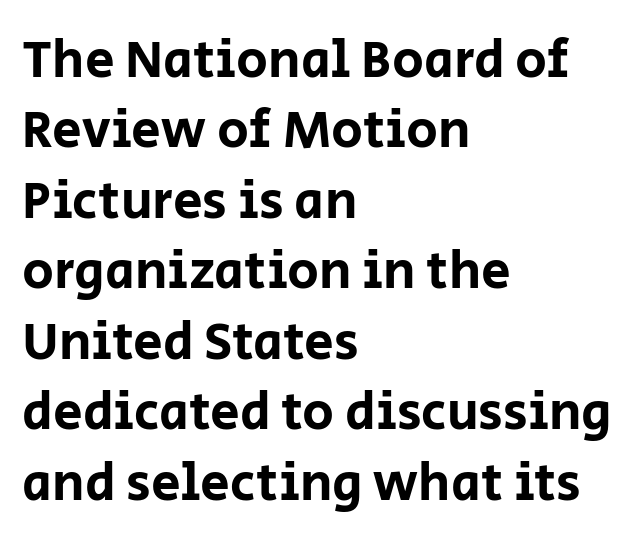
Q: Is the text italic (slanted)? A: No, it is upright.
Q: Is the typeface a serif or a sans-serif typeface? A: Sans-serif.
Q: Is the text underlined? A: No.
Q: How is the paragraph aligned? A: Left-aligned.
Q: Is the spacing between letters normal or unusually wide? A: Normal.
Q: Is the spacing between lines tight, normal or loose? A: Normal.
Q: Width (condensed, normal, or wide)? A: Normal.
Q: Stroke contrast? A: Low.
Q: x-height? A: Large.
Q: Monospaced? A: No.
